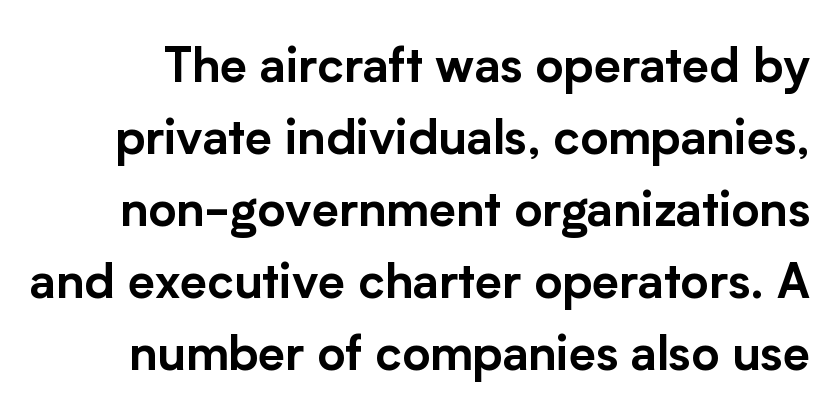
Between one letter and the next there's only the usual sliver of space. The letters carry no serifs — their stems end cleanly without finishing strokes. The string is rendered with underlining switched off. Regular leading. A typesetter would call this proportional, since set widths differ per character.
